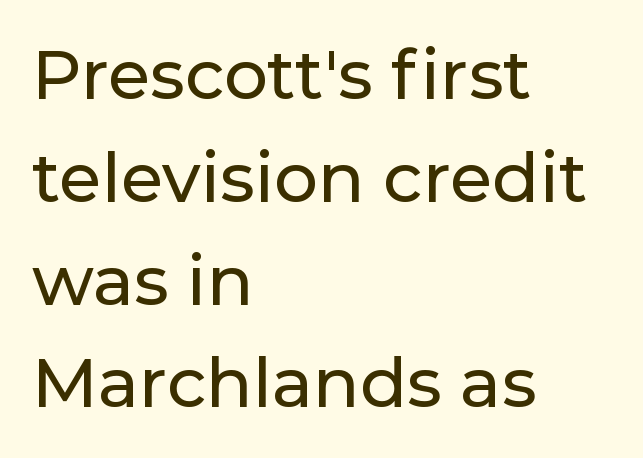
Style check: upright. You could not count columns in this text — the font is proportionally spaced. A normal amount of white space separates one row of letters from the next. Observe the absence of serifs on each vertical stroke in this sample.
